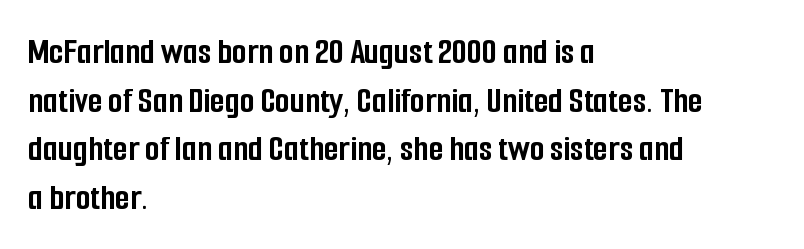
The image shows 38 px semibold, condensed sans-serif type, upright; set left-aligned, normal line spacing (1.28x), normal letter spacing, not underlined; low stroke contrast and a medium x-height.
